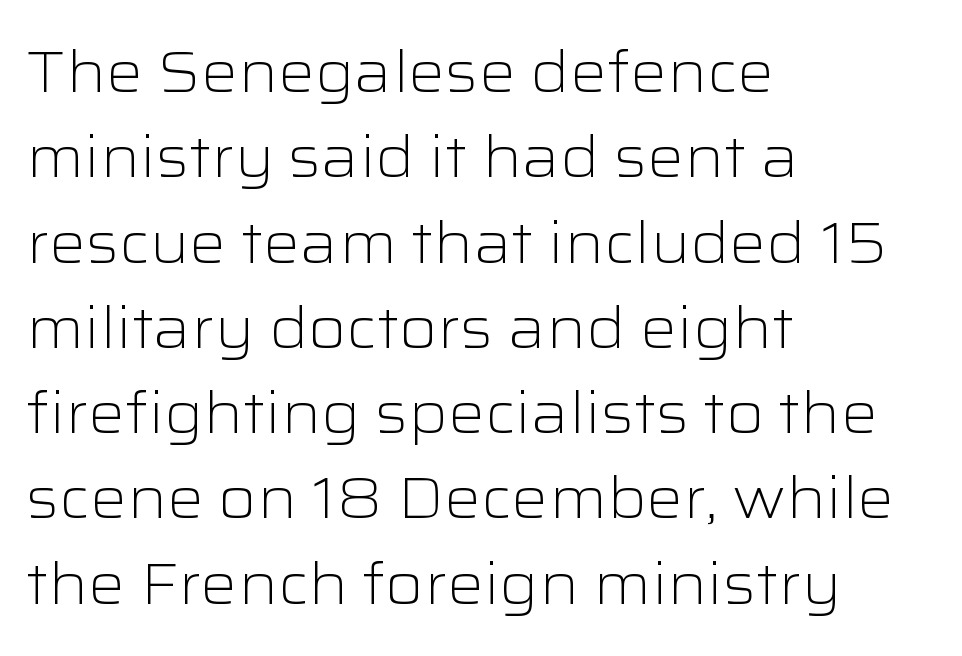
{"serif": "no", "italic": "no", "bold": "no", "weight": "light", "width": "wide", "stroke_contrast": "low", "x_height": "medium", "monospaced": "no", "underline": "no", "align": "left", "line_spacing": "normal", "line_spacing_ratio": 1.47, "letter_spacing": "normal", "letter_spacing_em": 0.0, "glyph_px": 58}
